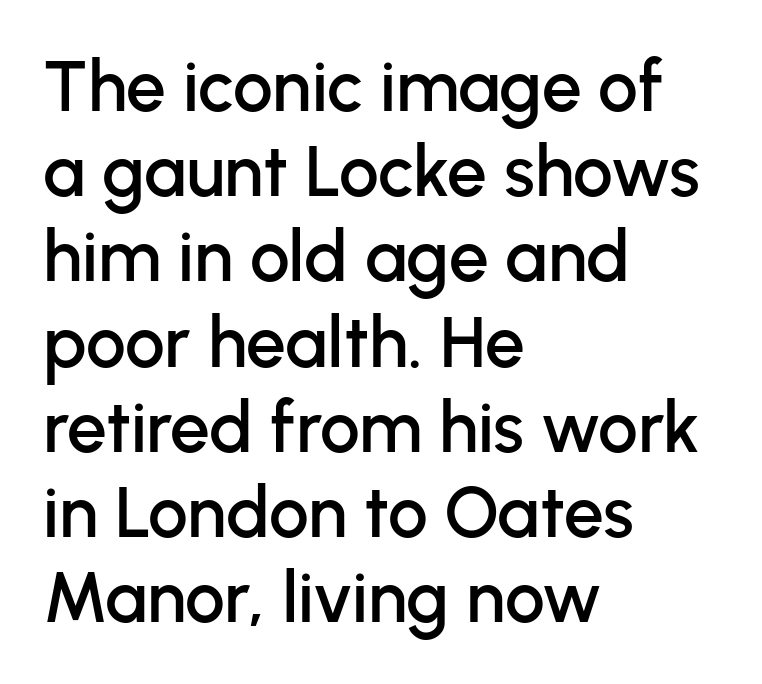
No italicization has been applied; the sample stays upright. Students, note that the glyphs here touch the page at normal intervals. The specimen omits any rule beneath the text block's lines. The rag falls on the right side of this text block. The glyphs in this specimen are sans serif.
